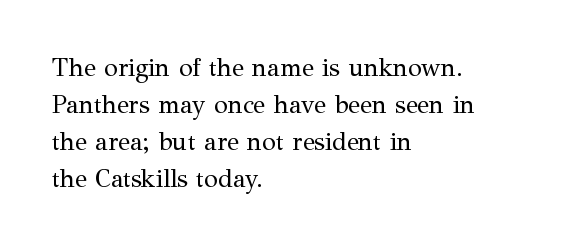
A typesetter would call this leading conventional body-copy spacing. Descender tails drop into unmarked territory. Visually the block forms a straight wall on the left and a jagged coastline on the right. Do the letters lean? They stand straight.
